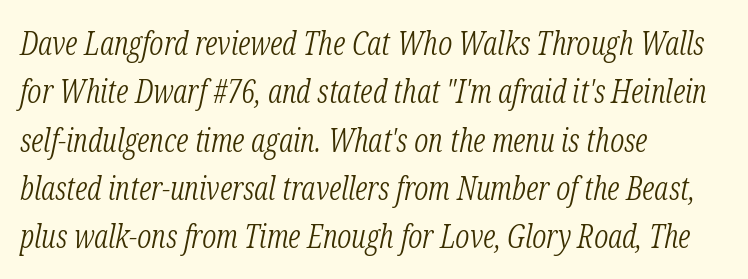
{"serif": "yes", "italic": "yes", "lean": "right", "slant_degrees": 12, "bold": "no", "weight": "light", "width": "condensed", "stroke_contrast": "low", "x_height": "medium", "monospaced": "no", "underline": "no", "align": "left", "line_spacing": "normal", "line_spacing_ratio": 1.51, "letter_spacing": "normal", "letter_spacing_em": 0.0, "glyph_px": 32}
